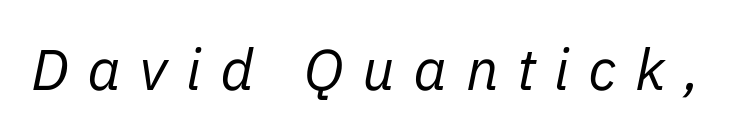
Q: Is the text bold? A: No.
Q: Is the text italic (slanted)? A: Yes, it leans right by about 11 degrees.
Q: Is the text underlined? A: No.
Q: Is the spacing between letters normal or unusually wide? A: Unusually wide.
Q: Width (condensed, normal, or wide)? A: Normal.
Q: Stroke contrast? A: Low.
Q: x-height? A: Medium.
Q: Monospaced? A: No.
